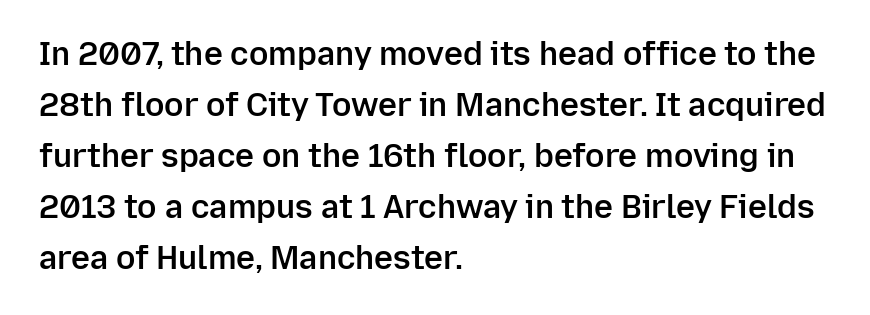
The image shows 32 px semibold sans-serif type, upright; set left-aligned, normal line spacing (1.59x), normal letter spacing, not underlined; low stroke contrast and a medium x-height.
